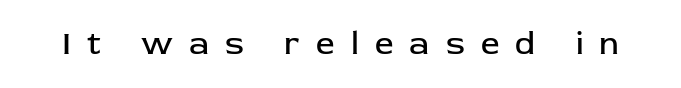
There is plenty of visible air inserted between adjacent glyphs. Spacing verdict: proportional, widths tailored to each character. Check where the strokes stop: nothing finishes them off — pure sans. Unbolded letterforms with no extra heft. This sample uses an upright cut, with every glyph sitting square on the baseline.
